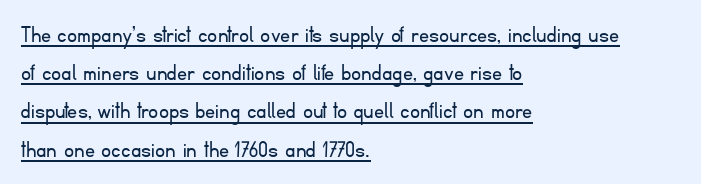
A typesetter would mark this as roman, not italic. Words appear dense and cohesive because spacing is normal. The block of text has a typical density, with ordinary space between rows. Somebody hit Ctrl+U on this one — the words are underlined. Stem width sits at or under what a default text font uses.
